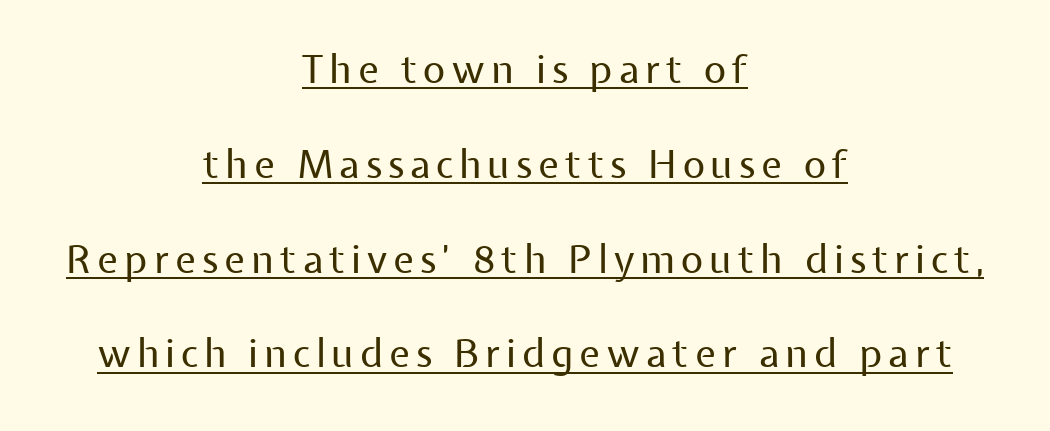
Q: Is the text bold? A: No.
Q: Is the text italic (slanted)? A: No, it is upright.
Q: Is the typeface a serif or a sans-serif typeface? A: Sans-serif.
Q: Is the text underlined? A: Yes.
Q: How is the paragraph aligned? A: Centered.
Q: Is the spacing between lines tight, normal or loose? A: Loose.
Q: Width (condensed, normal, or wide)? A: Normal.
Q: Stroke contrast? A: Low.
Q: x-height? A: Medium.
Q: Monospaced? A: No.
